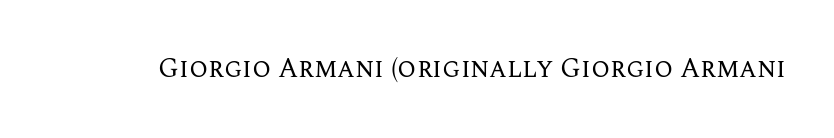
Q: Is the text bold? A: No.
Q: Is the text italic (slanted)? A: No, it is upright.
Q: Is the text underlined? A: No.
Q: Is the spacing between letters normal or unusually wide? A: Normal.
